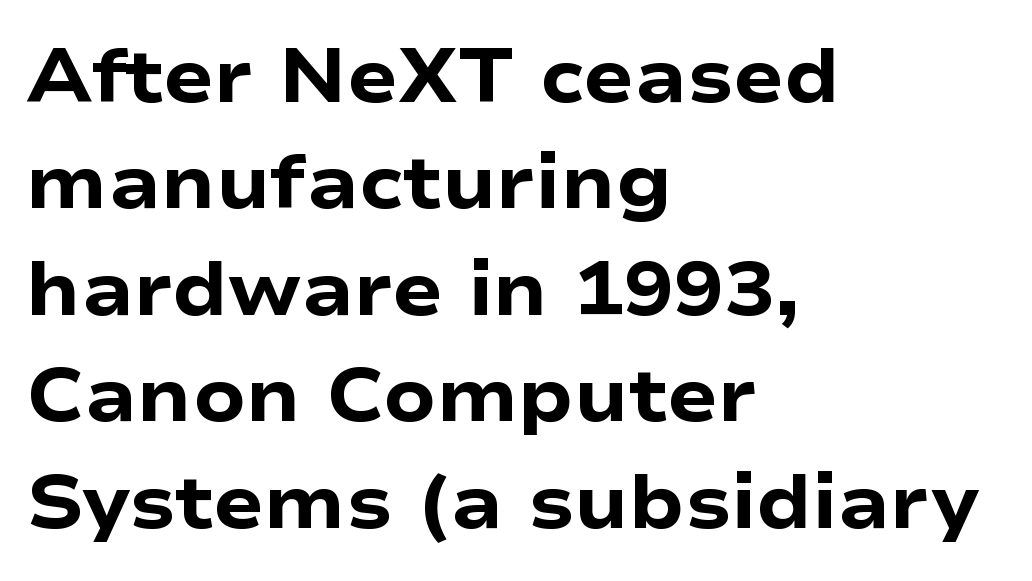
Q: Is the text bold? A: Yes.
Q: Is the text italic (slanted)? A: No, it is upright.
Q: Is the typeface a serif or a sans-serif typeface? A: Sans-serif.
Q: Is the text underlined? A: No.
Q: How is the paragraph aligned? A: Left-aligned.
Q: Is the spacing between letters normal or unusually wide? A: Normal.
Q: Is the spacing between lines tight, normal or loose? A: Normal.
Q: Width (condensed, normal, or wide)? A: Wide.
Q: Stroke contrast? A: Low.
Q: x-height? A: Medium.
Q: Monospaced? A: No.
